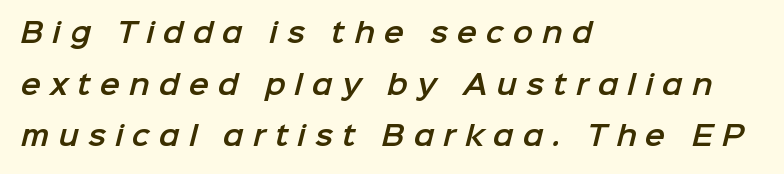
Q: Is the text underlined? A: No.
Q: How is the paragraph aligned? A: Left-aligned.
Q: Is the spacing between letters normal or unusually wide? A: Unusually wide.
Q: Is the spacing between lines tight, normal or loose? A: Loose.
